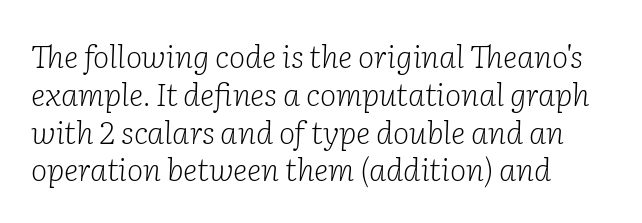
This sample has the flowing, uneven cadence of proportional lettering. The strip under each line holds only bare page. Designer's note — italics engaged. Standard letterfit; no display-style spreading of the glyphs.
